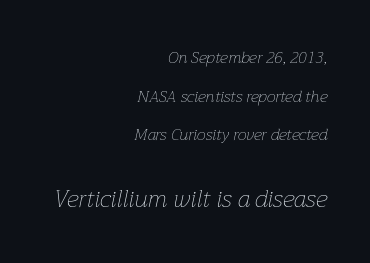
Q: Is the text bold? A: No.
Q: Is the text italic (slanted)? A: Yes, it leans right by about 12 degrees.
Q: Is the text underlined? A: No.
Q: How is the paragraph aligned? A: Right-aligned.
Q: Is the spacing between letters normal or unusually wide? A: Normal.
Q: Is the spacing between lines tight, normal or loose? A: Loose.
Q: Which block of text is set in a larger size, the first (top) or the second (bottom)? A: The second (bottom) one.
